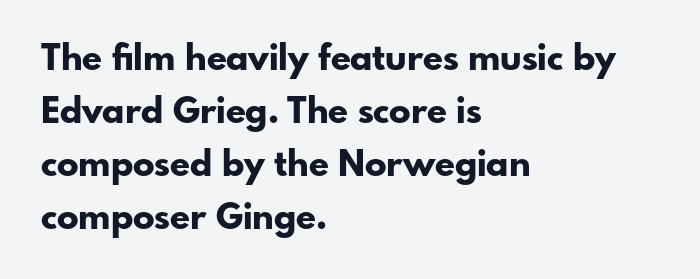
Q: Is the text bold? A: Yes.
Q: Is the text italic (slanted)? A: No, it is upright.
Q: Is the typeface a serif or a sans-serif typeface? A: Sans-serif.
Q: Is the text underlined? A: No.
Q: How is the paragraph aligned? A: Left-aligned.
Q: Is the spacing between letters normal or unusually wide? A: Normal.
Q: Is the spacing between lines tight, normal or loose? A: Normal.
Q: Width (condensed, normal, or wide)? A: Normal.
Q: Stroke contrast? A: Low.
Q: x-height? A: Small.
Q: Monospaced? A: No.
